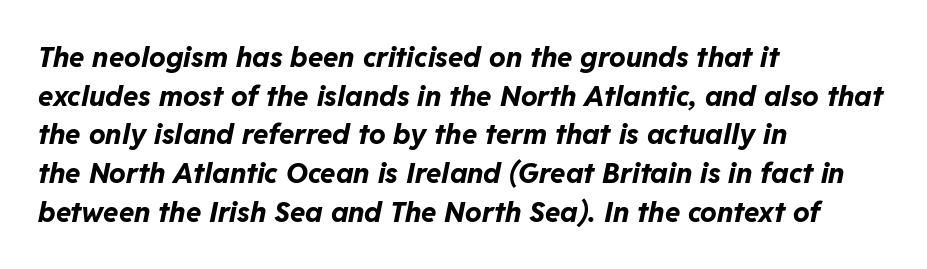
The image shows 28 px bold type, italic (leaning right); set left-aligned, normal line spacing (1.38x), normal letter spacing, not underlined; low stroke contrast and a medium x-height.
